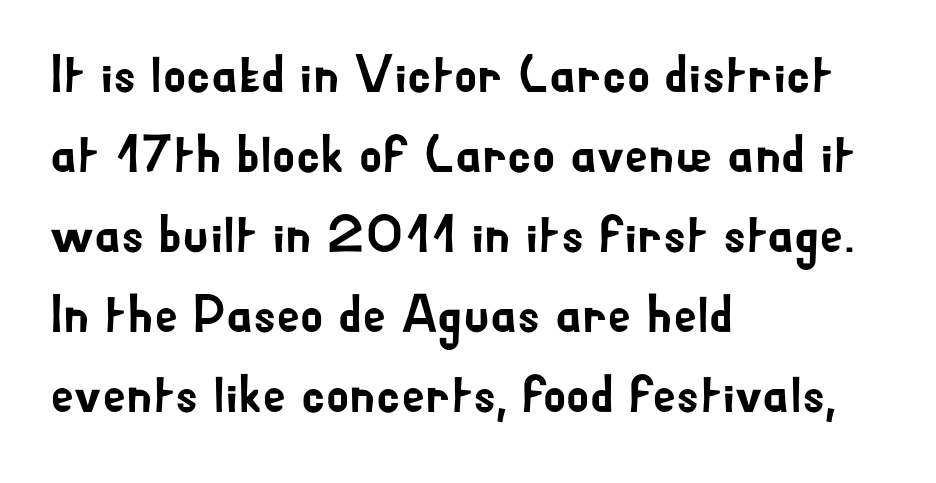
The space between consecutive lines is moderate. The typography opts for an upright posture over an oblique one. Proportional: the letters do not fall into vertical columns. A student would call this left alignment; a typographer would say flush left, rag right. Each letter's strokes conclude bluntly, with no projecting serifs. Descenders hang freely into open space.
